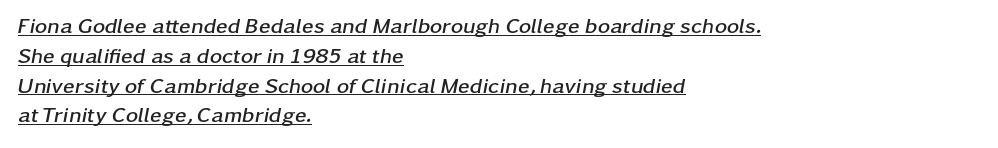
The image shows 21 px bold type, italic (leaning right); set left-aligned, normal line spacing (1.42x), normal letter spacing, underlined.
